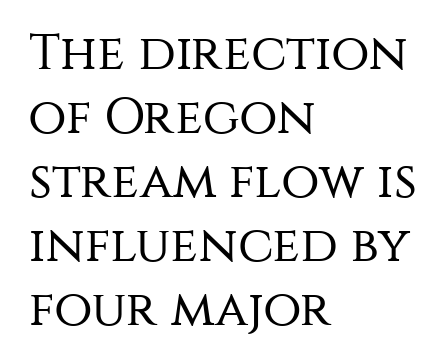
Q: Is the text bold? A: No.
Q: Is the text italic (slanted)? A: No, it is upright.
Q: Is the typeface a serif or a sans-serif typeface? A: Sans-serif.
Q: Is the text underlined? A: No.
Q: How is the paragraph aligned? A: Left-aligned.
Q: Is the spacing between letters normal or unusually wide? A: Normal.
Q: Is the spacing between lines tight, normal or loose? A: Normal.
Q: Width (condensed, normal, or wide)? A: Normal.
Q: Stroke contrast? A: Medium.
Q: x-height? A: Large.
Q: Monospaced? A: No.
